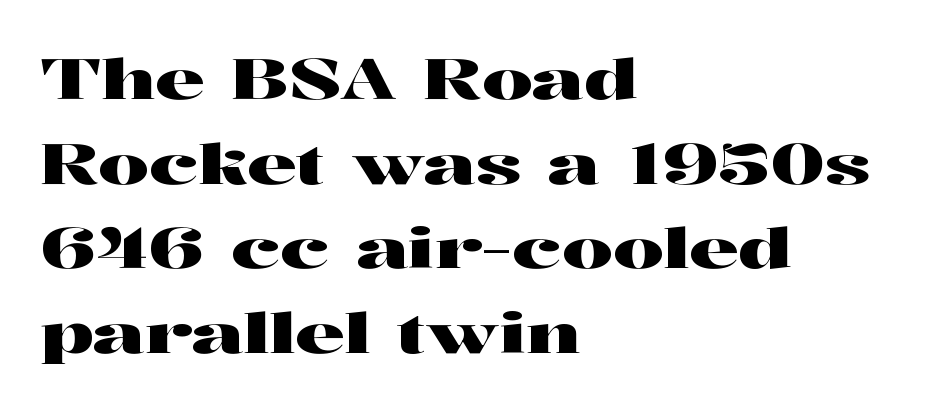
{"serif": "yes", "italic": "no", "width": "wide", "stroke_contrast": "high", "x_height": "medium", "monospaced": "no", "underline": "no", "align": "left", "line_spacing": "normal", "line_spacing_ratio": 1.51, "letter_spacing": "normal", "letter_spacing_em": 0.0, "glyph_px": 56}
